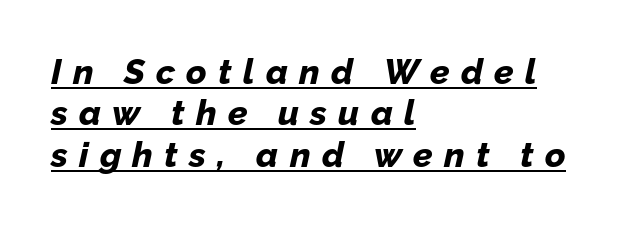
These lines are rendered in a variable-pitch font. The compositor pushed each line to the left boundary. The sample has been set heavy, in full bold. This rendering widens character spacing well past its baseline value.
